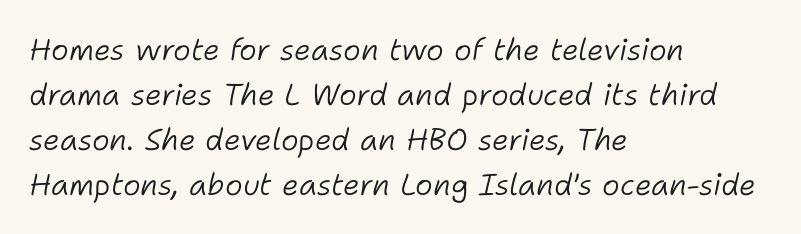
Q: Is the text bold? A: No.
Q: Is the text italic (slanted)? A: Yes, it leans right by about 11 degrees.
Q: Is the text underlined? A: No.
Q: How is the paragraph aligned? A: Left-aligned.
Q: Is the spacing between letters normal or unusually wide? A: Normal.
Q: Is the spacing between lines tight, normal or loose? A: Normal.
Q: Width (condensed, normal, or wide)? A: Normal.
Q: Stroke contrast? A: Low.
Q: x-height? A: Medium.
Q: Monospaced? A: No.
